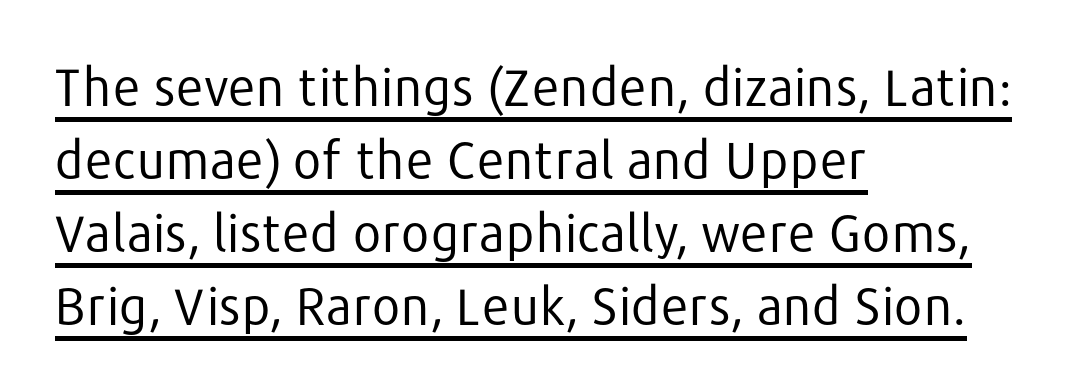
Notice how the stems are strictly vertical — no italics here. The designer went with a sans here, leaving each stem footless. Varying glyph widths throughout — classic text-font behaviour. There is no visible air inserted between adjacent glyphs. The typesetter has applied underlining to the passage shown. A student would call this left alignment; a typographer would say flush left, rag right.
